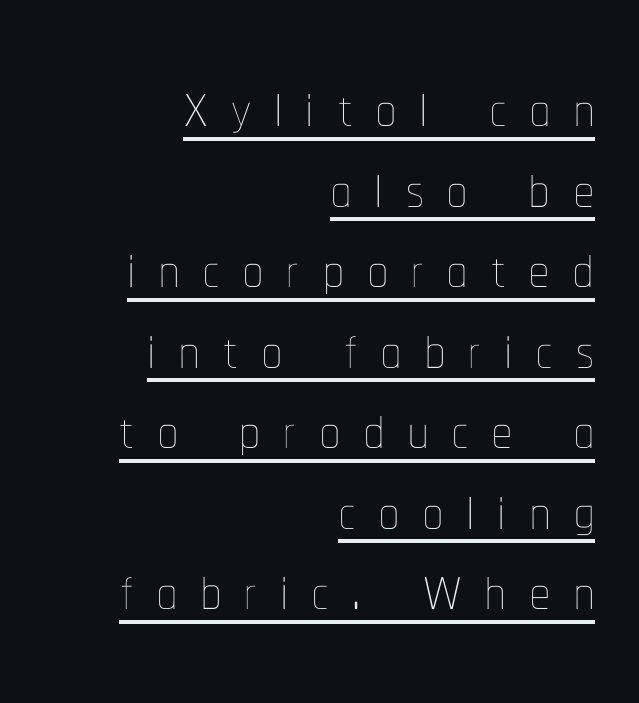
The font's upright variant was chosen for this text. Short and long lines alike share a common ending point at right. The cut favours lightness, reaching ordinary text weight at its darkest. The letters are spread apart with noticeably loose tracking. Notice how descenders almost collide with the ascenders below — that's tight leading.
